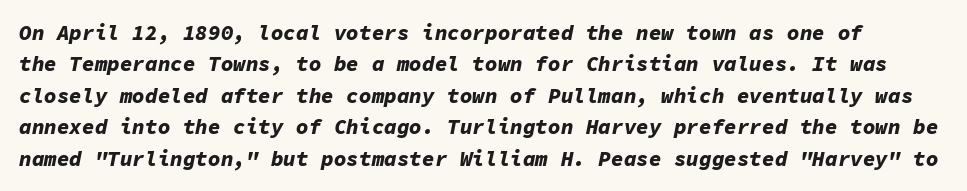
The image shows 21 px bold type, italic (leaning right); set normal line spacing (1.5x), normal letter spacing, not underlined.
